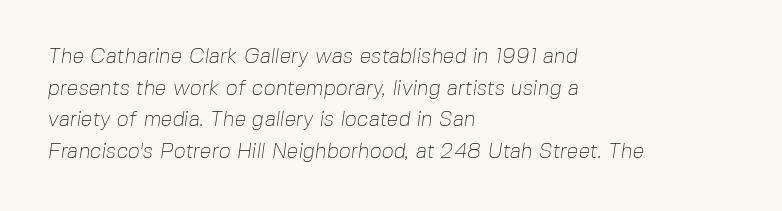
{"bold": "no", "underline": "no", "align": "left", "line_spacing": "normal", "line_spacing_ratio": 1.51, "letter_spacing": "normal", "letter_spacing_em": 0.0, "glyph_px": 21}
